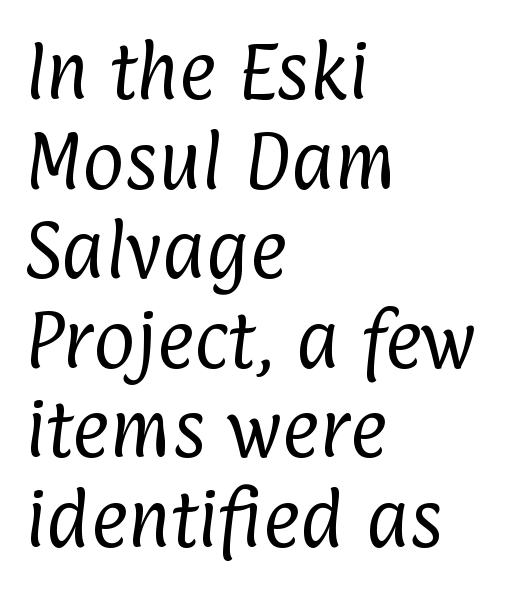
Unmarked baselines from the first word to the last. In CSS terms this would be text-align: left. Quick note: interline space is typical. Caption: face not bold, strokes unweighted.
